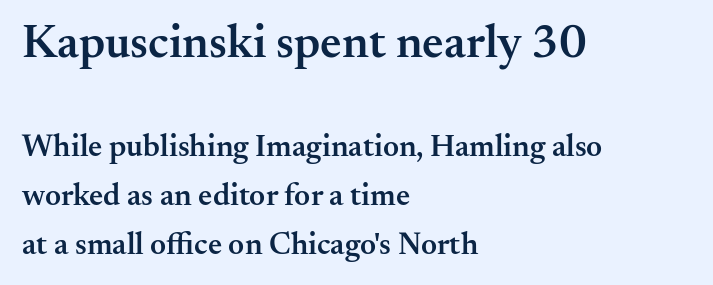
Emphasis by weight is partial: semibold. Horizontal alignment here is leftward, the default for most running prose. Does the type have serifs? Yes, each stem ends in a small foot. Bigger letters appear in the top chunk; the bottom chunk is reduced.
